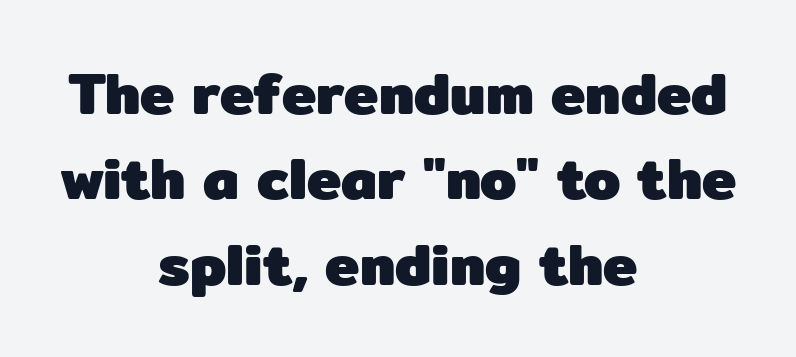
The image shows 58 px heavy sans-serif type, upright; set centered, normal line spacing (1.47x), normal letter spacing, not underlined; low stroke contrast and a medium x-height.
